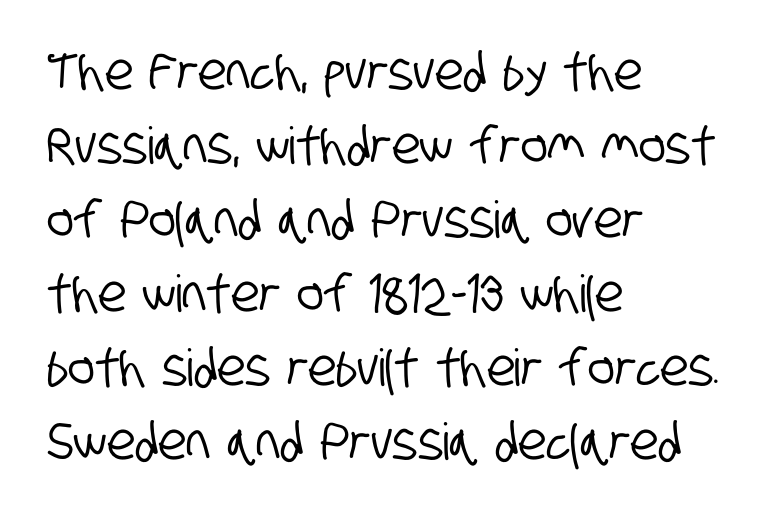
Interline gaps are of average width in this sample. Does the type have serifs? No, each stem ends abruptly. Each letter keeps its own natural width here, so spacing adapts to shape. Which margin do the lines hug? The left one — the right edge is uneven.
